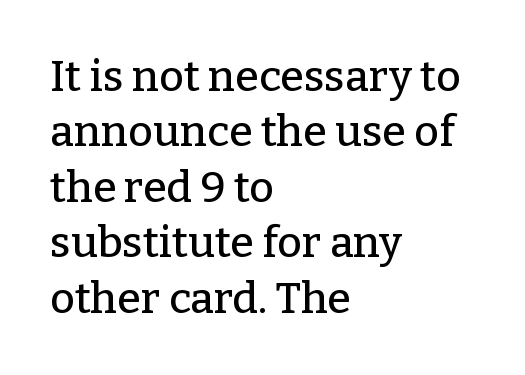
Q: Is the text italic (slanted)? A: No, it is upright.
Q: Is the typeface a serif or a sans-serif typeface? A: Serif.
Q: Is the text underlined? A: No.
Q: How is the paragraph aligned? A: Left-aligned.
Q: Is the spacing between letters normal or unusually wide? A: Normal.
Q: Is the spacing between lines tight, normal or loose? A: Normal.
Q: Width (condensed, normal, or wide)? A: Normal.
Q: Stroke contrast? A: Low.
Q: x-height? A: Medium.
Q: Monospaced? A: No.
